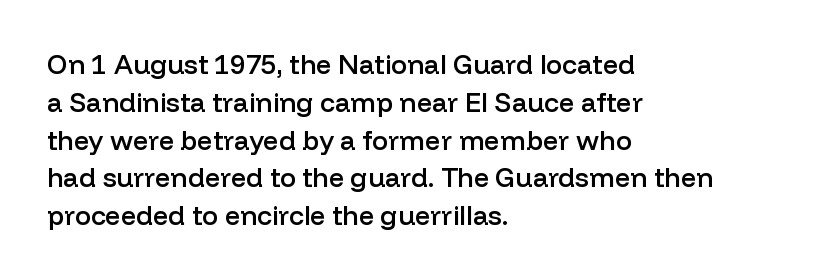
Short note: letters normally spaced. In terms of weight, the rendering is demibold, just under bold. Students, observe: this is what conventionally led text looks like. The typography opts for an upright posture over an oblique one. Each line starts at the same left margin while the right side varies. Check the space under the baseline: it is left empty.
